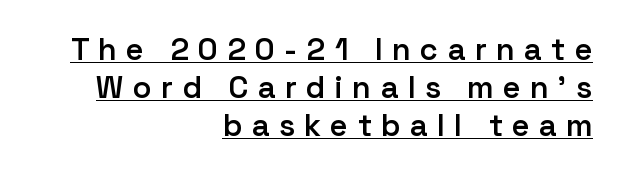
{"serif": "no", "italic": "no", "bold": "semi", "weight": "semibold", "width": "normal", "stroke_contrast": "low", "x_height": "medium", "monospaced": "no", "underline": "yes", "align": "right", "line_spacing_ratio": 1.23, "letter_spacing": "wide", "letter_spacing_em": 0.32, "glyph_px": 31}
